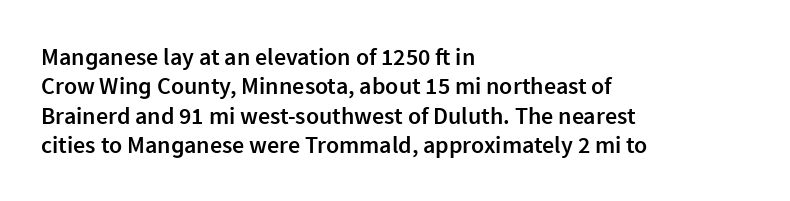
Q: Is the text bold? A: Semi-bold.
Q: Is the text italic (slanted)? A: No, it is upright.
Q: Is the text underlined? A: No.
Q: How is the paragraph aligned? A: Left-aligned.
Q: Is the spacing between letters normal or unusually wide? A: Normal.
